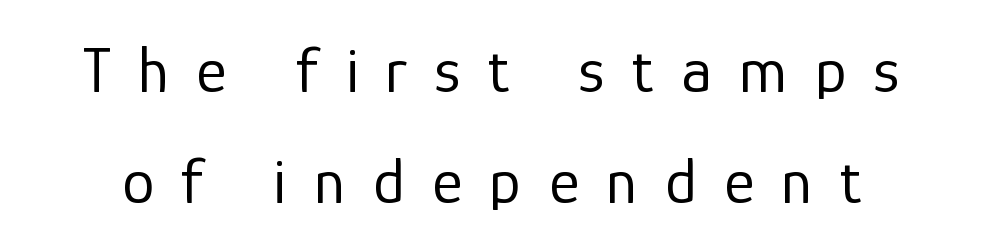
{"serif": "no", "italic": "no", "bold": "no", "weight": "regular", "width": "normal", "stroke_contrast": "low", "x_height": "medium", "monospaced": "no", "underline": "no", "line_spacing_ratio": 1.71, "letter_spacing": "wide", "letter_spacing_em": 0.42, "glyph_px": 65}
